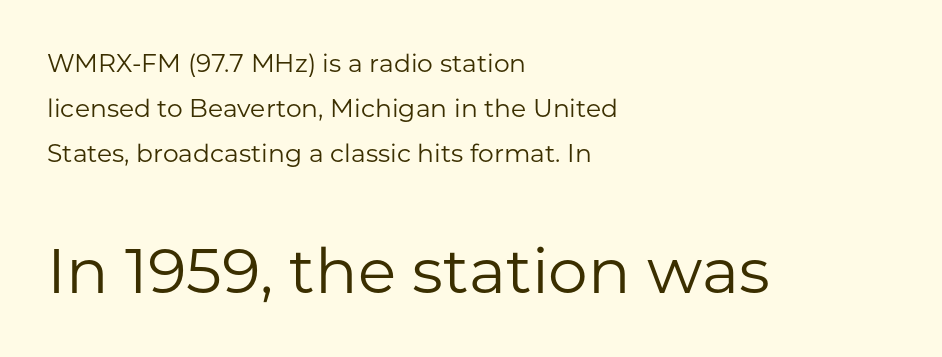
Proportional: the letters do not fall into vertical columns. The zone under the glyphs is completely vacant. The characters are drawn with everyday or finer stroke widths. A typesetter would label this face a sans. Do the letters lean? They stand straight. Spacing between characters is what you'd get straight out of the box.
